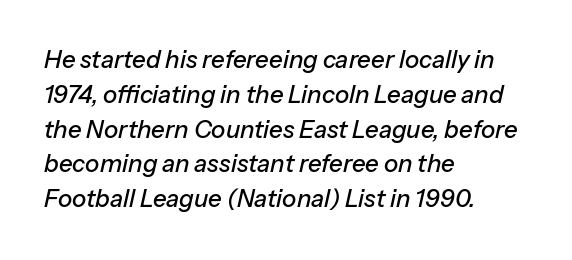
The area under the type is left untouched. What's the leading like? Ordinary, nothing unusual. This rendering leaves character spacing at its baseline value. Slanted lettering throughout. Typeset ragged right — the left edge is the straight one.
